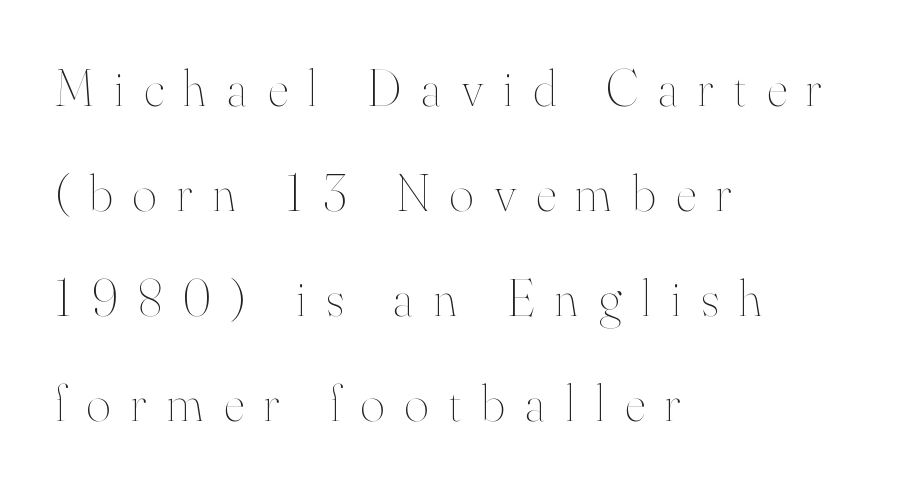
Q: Is the text bold? A: No.
Q: Is the text italic (slanted)? A: No, it is upright.
Q: Is the text underlined? A: No.
Q: How is the paragraph aligned? A: Left-aligned.
Q: Is the spacing between letters normal or unusually wide? A: Unusually wide.
Q: Is the spacing between lines tight, normal or loose? A: Loose.
Q: Width (condensed, normal, or wide)? A: Normal.
Q: Stroke contrast? A: High.
Q: x-height? A: Small.
Q: Monospaced? A: No.
